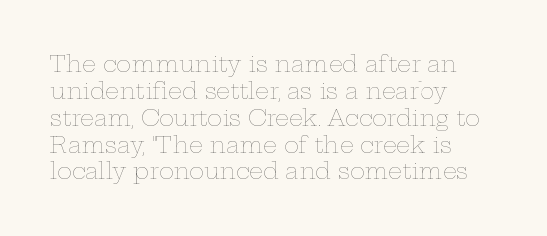
Q: Is the text bold? A: No.
Q: Is the text italic (slanted)? A: No, it is upright.
Q: Is the text underlined? A: No.
Q: How is the paragraph aligned? A: Left-aligned.
Q: Is the spacing between letters normal or unusually wide? A: Normal.
